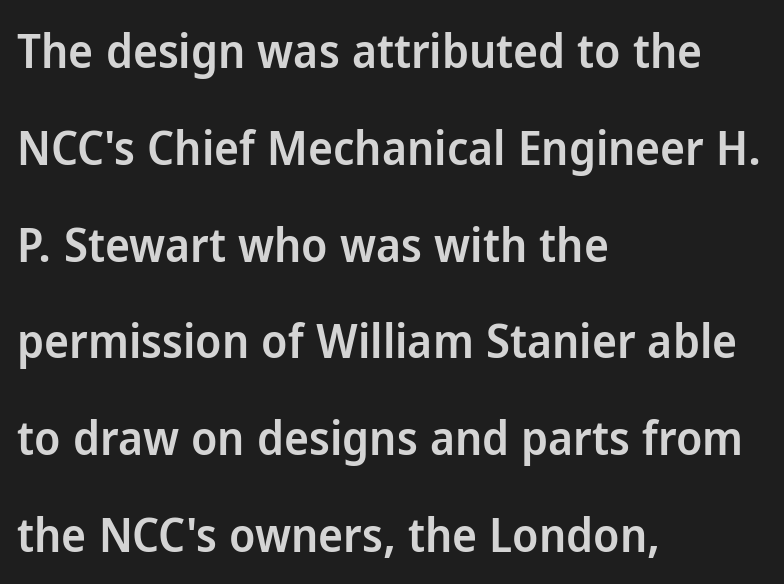
The image shows 47 px semibold sans-serif type, upright; set left-aligned, loose line spacing (2.06x), normal letter spacing, not underlined; low stroke contrast and a medium x-height.
